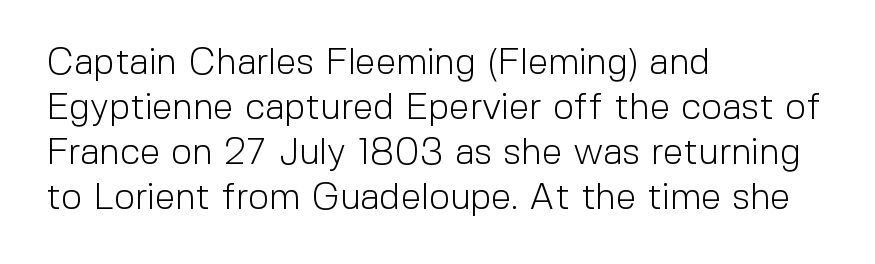
Compared with a centered layout, this one pins lines to the left instead. The letters advance in unequal steps, a hallmark of proportional type. Check the space under the baseline: it is left empty. Nope, no serifs anywhere on these letters. Letter spacing: default. When letters stand straight like this, we call the style roman or upright.
